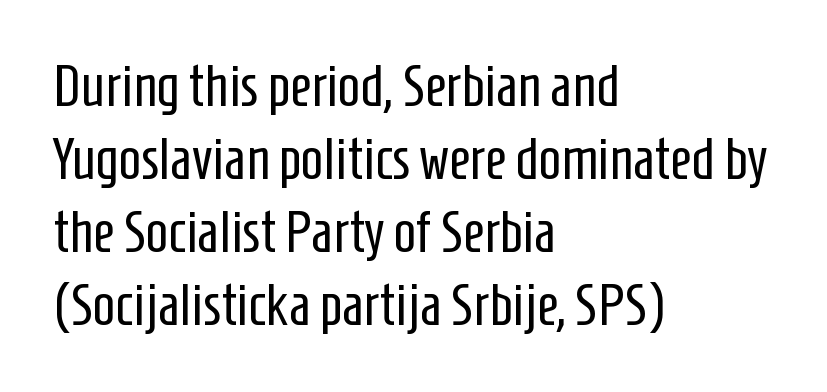
The image shows 59 px regular-weight, condensed sans-serif type, upright; set left-aligned, line spacing 1.24x, normal letter spacing, not underlined; low stroke contrast and a medium x-height.
